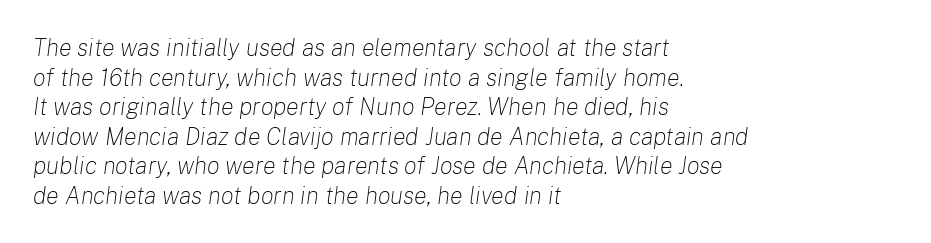
{"italic": "yes", "lean": "right", "slant_degrees": 8, "bold": "no", "underline": "no", "align": "left", "line_spacing_ratio": 1.23, "letter_spacing": "normal", "letter_spacing_em": 0.0, "glyph_px": 24}
